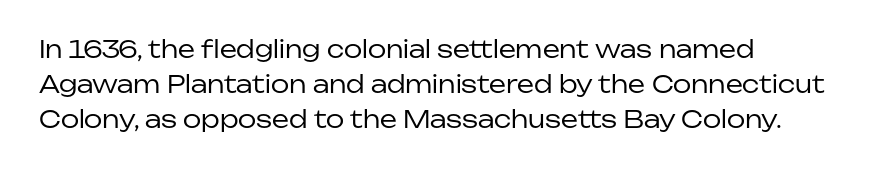
The image shows 24 px text type, upright; set left-aligned, normal line spacing (1.46x), normal letter spacing, not underlined.
